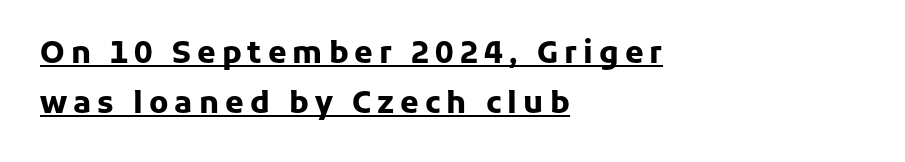
The horizontal fit of the characters is loose and conspicuously gappy. The designer left line spacing at the default. Nope, no serifs anywhere on these letters. Visually the block forms a straight wall on the left and a jagged coastline on the right. Like a heading marked for emphasis, these lines bear an underscore.
